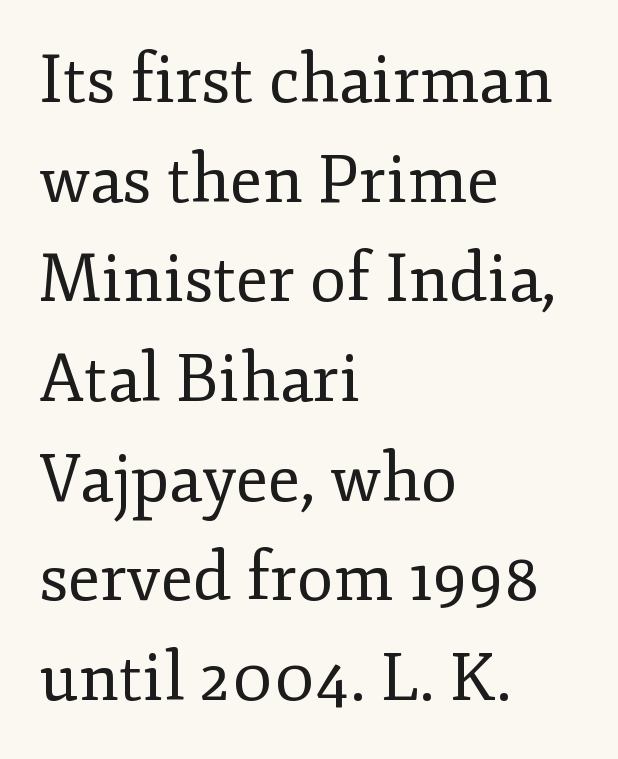
The face used here is seriffed, in the tradition of book romans. Any mark beneath the type? The region is blank. Visually the block forms a straight wall on the left and a jagged coastline on the right. The lettering stays uniformly vertical, giving the passage a roman look.
